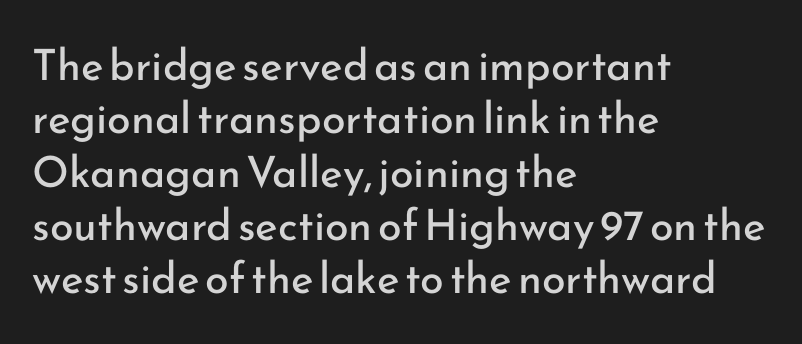
The image shows 43 px regular-weight sans-serif type, upright; set left-aligned, line spacing 1.24x, normal letter spacing, not underlined; low stroke contrast and a small x-height.
